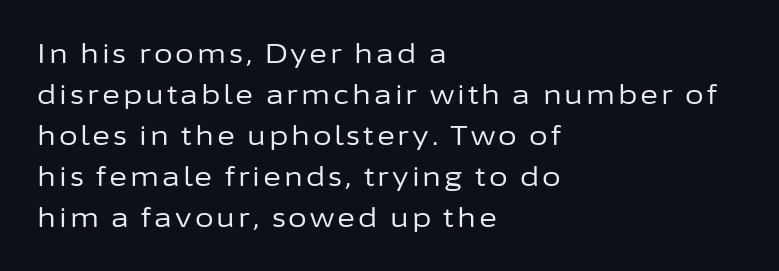
Italic? Not at all — the glyphs are vertical. Descenders hang freely into open space. The text block is weighted toward the left margin, trailing off unevenly rightward. The space between consecutive lines is moderate. The font sits on the lighter half of the weight spectrum, regular included.
